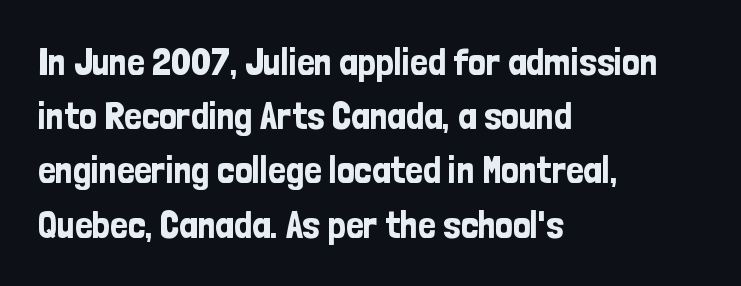
Q: Is the text italic (slanted)? A: No, it is upright.
Q: Is the typeface a serif or a sans-serif typeface? A: Sans-serif.
Q: Is the text underlined? A: No.
Q: How is the paragraph aligned? A: Left-aligned.
Q: Is the spacing between letters normal or unusually wide? A: Normal.
Q: Is the spacing between lines tight, normal or loose? A: Normal.
Q: Width (condensed, normal, or wide)? A: Condensed.
Q: Stroke contrast? A: Low.
Q: x-height? A: Medium.
Q: Monospaced? A: No.
